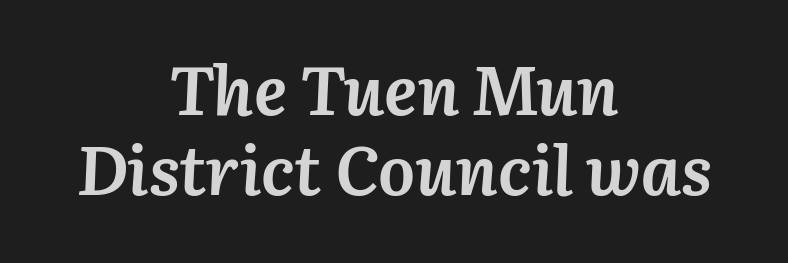
Q: Is the text bold? A: Yes.
Q: Is the text italic (slanted)? A: Yes, it leans right by about 3 degrees.
Q: Is the text underlined? A: No.
Q: How is the paragraph aligned? A: Centered.
Q: Is the spacing between letters normal or unusually wide? A: Normal.
Q: Width (condensed, normal, or wide)? A: Normal.
Q: Stroke contrast? A: Medium.
Q: x-height? A: Medium.
Q: Monospaced? A: No.
